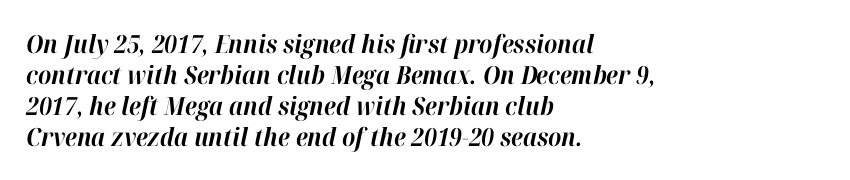
Thick stems and heavy bowls — unmistakably bold. Glance below the letters and you will spot only blank space. Default kerning and tracking; the words read as compact shapes. Posture: slanted. The typesetter chose a ragged-right arrangement here.
